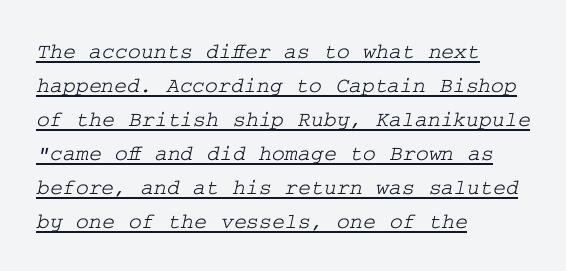
The image shows 22 px text type; set left-aligned, normal line spacing (1.55x), normal letter spacing, underlined.
